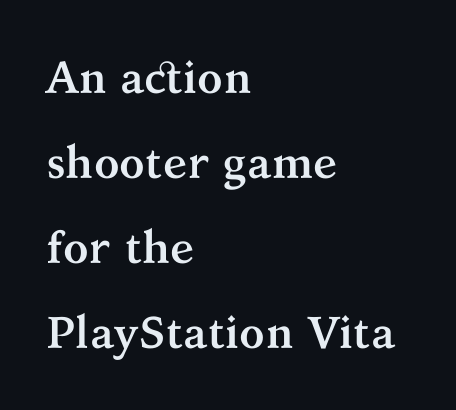
Q: Is the text bold? A: Yes.
Q: Is the text italic (slanted)? A: No, it is upright.
Q: Is the typeface a serif or a sans-serif typeface? A: Serif.
Q: Is the text underlined? A: No.
Q: How is the paragraph aligned? A: Left-aligned.
Q: Is the spacing between letters normal or unusually wide? A: Normal.
Q: Width (condensed, normal, or wide)? A: Normal.
Q: Stroke contrast? A: Medium.
Q: x-height? A: Medium.
Q: Monospaced? A: No.
